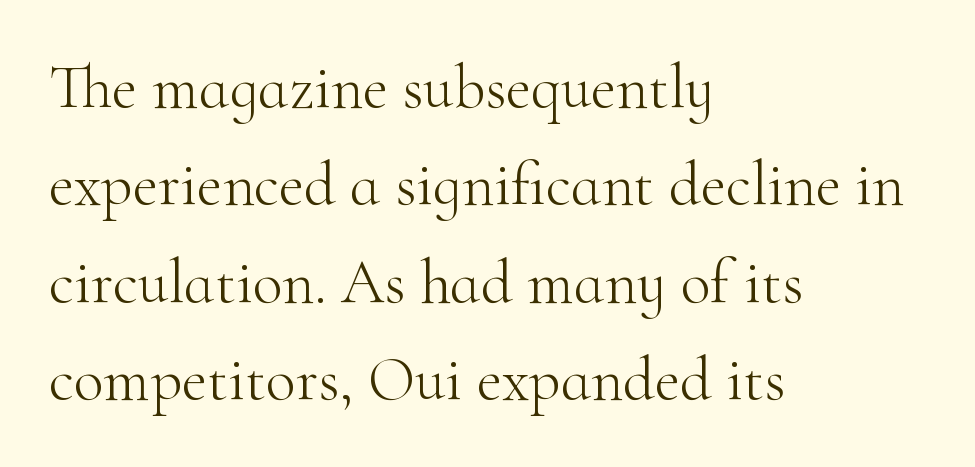
The passage shown has conventional tracking throughout. The weight would be labelled regular, book, light, or lighter still. A typesetter would call this proportional, since set widths differ per character. Has an underline been added? It has not. Old-style or modern, the face here clearly has serifs. Compared with a centered layout, this one pins lines to the left instead.
